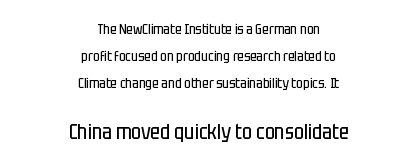
The image shows 21 px text type, upright; set centered, loose line spacing (1.93x), normal letter spacing, not underlined; the second (bottom) block is 1.5x larger.
